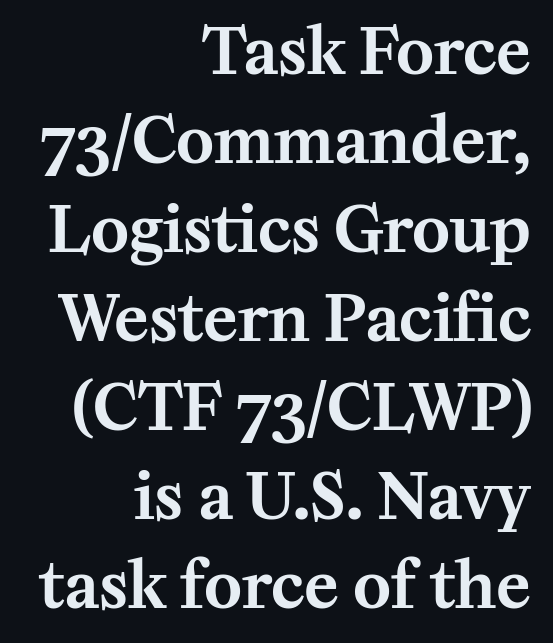
Q: Is the text italic (slanted)? A: No, it is upright.
Q: Is the typeface a serif or a sans-serif typeface? A: Serif.
Q: Is the text underlined? A: No.
Q: How is the paragraph aligned? A: Right-aligned.
Q: Is the spacing between letters normal or unusually wide? A: Normal.
Q: Is the spacing between lines tight, normal or loose? A: Normal.
Q: Width (condensed, normal, or wide)? A: Normal.
Q: Stroke contrast? A: Medium.
Q: x-height? A: Medium.
Q: Monospaced? A: No.
